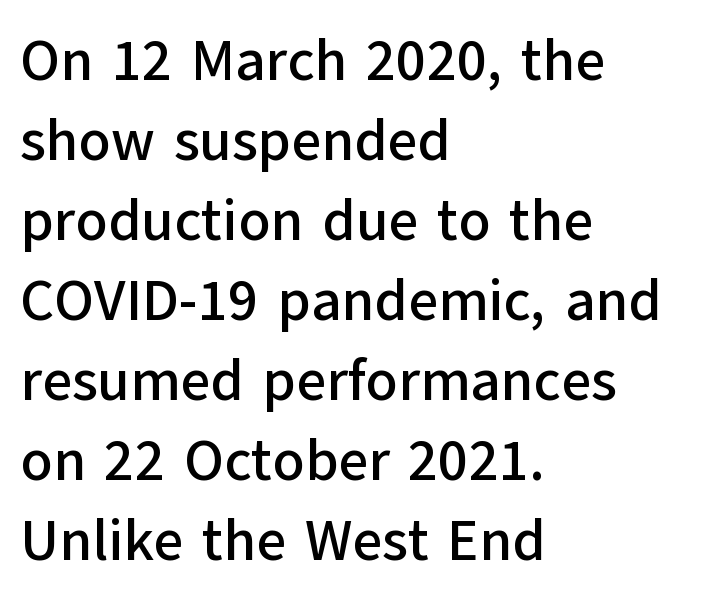
Is there any slant? The stems are plumb. These lines are rendered in a variable-pitch font. The words here are not underlined. Notice how the passage keeps a crisp vertical edge on the left only. Between one letter and the next there's only the usual sliver of space.
